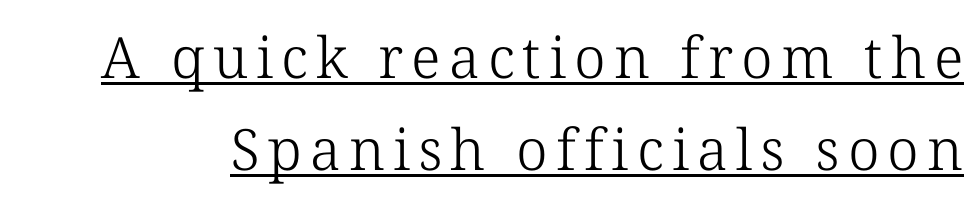
Q: Is the text bold? A: No.
Q: Is the typeface a serif or a sans-serif typeface? A: Serif.
Q: Is the text underlined? A: Yes.
Q: Is the spacing between lines tight, normal or loose? A: Normal.
Q: Width (condensed, normal, or wide)? A: Normal.
Q: Stroke contrast? A: Low.
Q: x-height? A: Medium.
Q: Monospaced? A: No.
